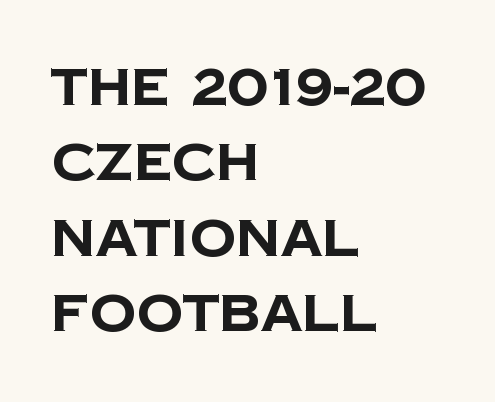
The image shows 52 px bold sans-serif type; set left-aligned, normal line spacing (1.45x), normal letter spacing, not underlined; low stroke contrast and a large x-height.
